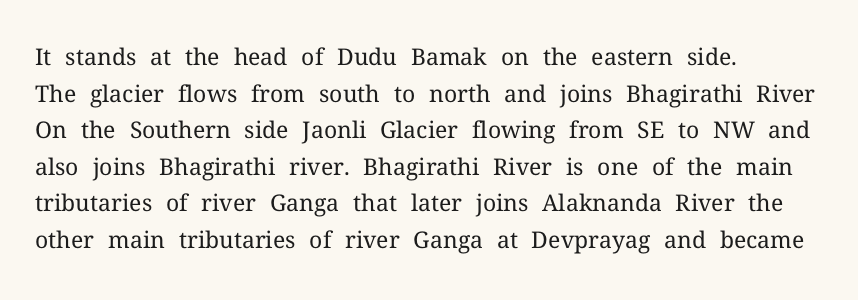
Notice how descenders clear the ascenders below comfortably — that's standard leading. Heft: none added — not bold. Posture: upright roman. The tracking reads as untouched default to a designer's eye. If you drew a ruler down the left edge, every line would touch it.
